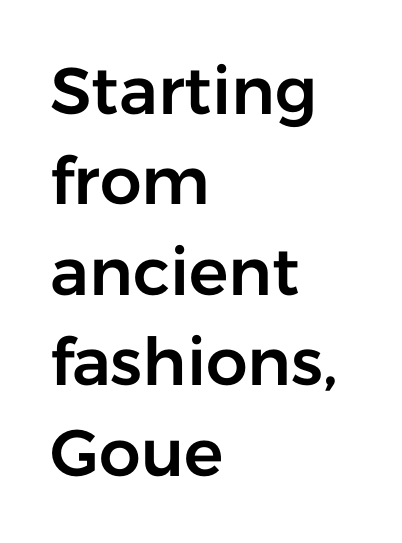
The image shows 66 px sans-serif type, upright; set left-aligned, normal line spacing (1.37x), normal letter spacing, not underlined; low stroke contrast and a medium x-height.
